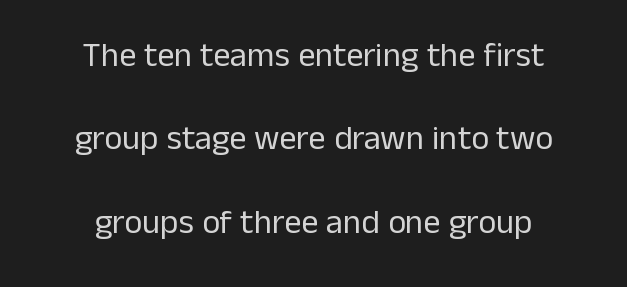
The image shows 34 px regular-weight sans-serif type, upright; set centered, loose line spacing (2.45x), normal letter spacing, not underlined; low stroke contrast and a medium x-height.
